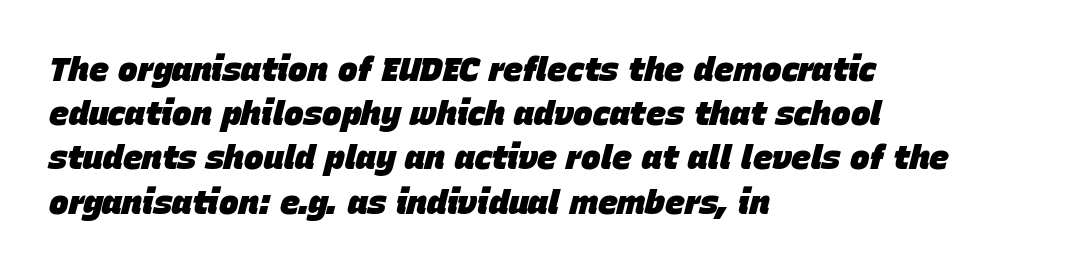
The image shows 33 px heavy type, italic (leaning right); set left-aligned, normal line spacing (1.34x), normal letter spacing, not underlined; low stroke contrast and a large x-height.
